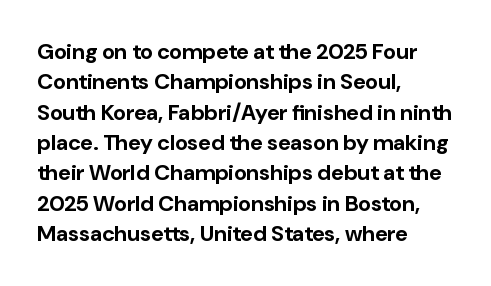
{"italic": "no", "bold": "yes", "underline": "no", "align": "left", "line_spacing": "normal", "line_spacing_ratio": 1.38, "letter_spacing": "normal", "letter_spacing_em": 0.0, "glyph_px": 22}
